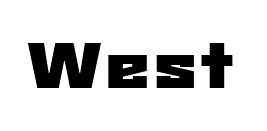
The image shows 63 px wide sans-serif type; set normal letter spacing, not underlined; low stroke contrast and a medium x-height.
